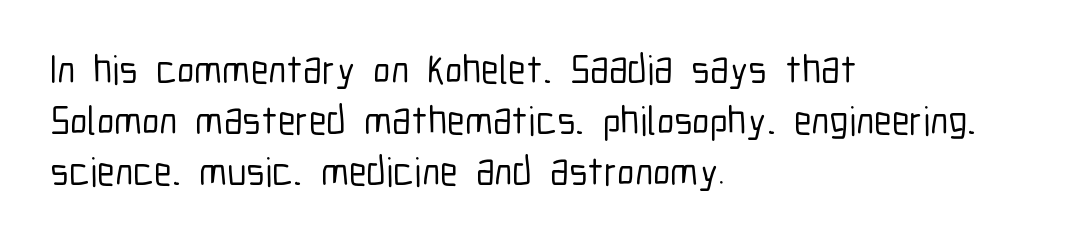
Leading: standard. Characters remain perfectly vertical along every line. The compositor pushed each line to the left boundary. The glyphs are unaccompanied by any horizontal stroke below them. The passage shown is typed in a proportional face where columns would drift.
